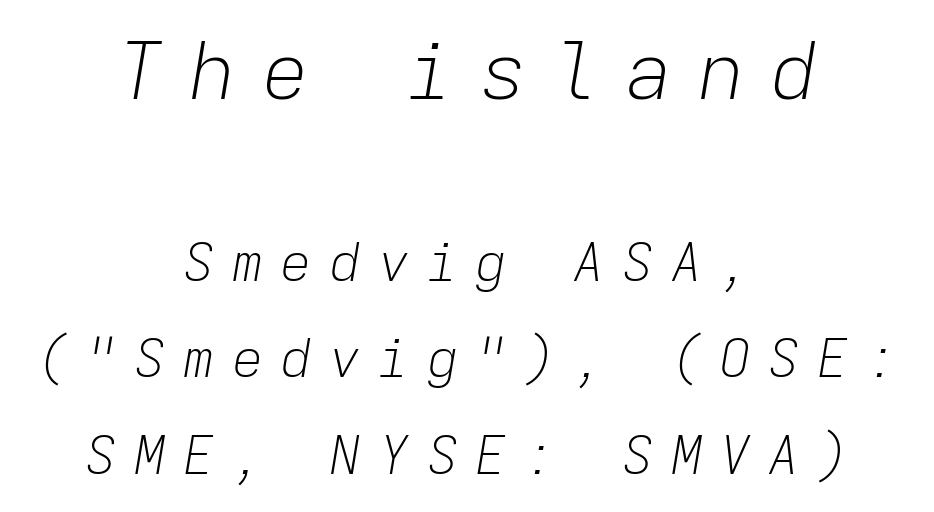
Q: Is the text bold? A: No.
Q: Is the text italic (slanted)? A: Yes, it leans right by about 9 degrees.
Q: Is the text underlined? A: No.
Q: How is the paragraph aligned? A: Centered.
Q: Is the spacing between letters normal or unusually wide? A: Unusually wide.
Q: Which block of text is set in a larger size, the first (top) or the second (bottom)? A: The first (top) one.
Q: Width (condensed, normal, or wide)? A: Normal.
Q: Stroke contrast? A: Low.
Q: x-height? A: Medium.
Q: Monospaced? A: Yes.
